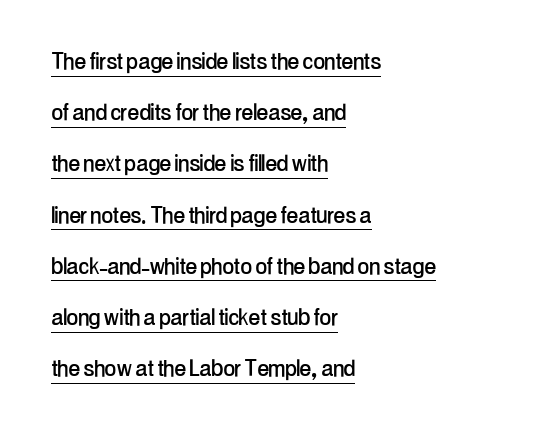
Q: Is the text italic (slanted)? A: No, it is upright.
Q: Is the typeface a serif or a sans-serif typeface? A: Sans-serif.
Q: Is the text underlined? A: Yes.
Q: How is the paragraph aligned? A: Left-aligned.
Q: Is the spacing between letters normal or unusually wide? A: Normal.
Q: Width (condensed, normal, or wide)? A: Condensed.
Q: Stroke contrast? A: Low.
Q: x-height? A: Medium.
Q: Monospaced? A: No.
